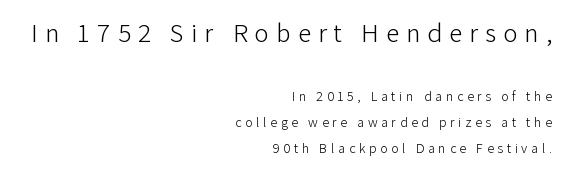
{"italic": "no", "bold": "no", "underline": "no", "align": "right", "line_spacing_ratio": 1.84, "letter_spacing": "wide", "letter_spacing_em": 0.26, "larger_block": "first", "size_ratio": 1.93, "glyph_px": 27}
